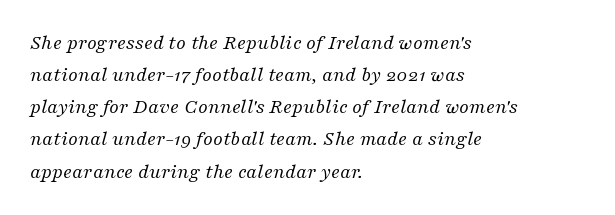
Q: Is the text bold? A: No.
Q: Is the text italic (slanted)? A: Yes, it leans right by about 16 degrees.
Q: Is the text underlined? A: No.
Q: How is the paragraph aligned? A: Left-aligned.
Q: Is the spacing between letters normal or unusually wide? A: Normal.
Q: Is the spacing between lines tight, normal or loose? A: Normal.
